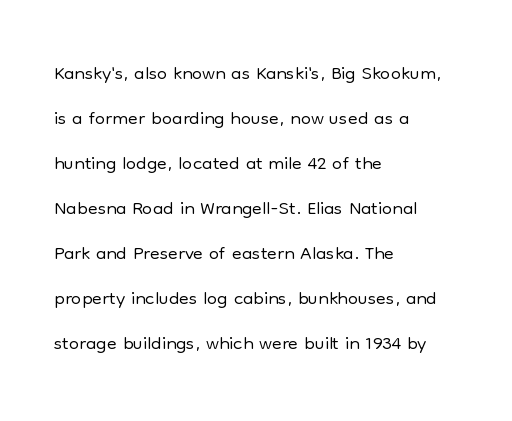
Stroke thickness stays within the range of a standard reading face or lighter. Clear beneath every line of the passage. A normal amount of white space separates one row of letters from the next. Horizontally, the lines are justified to the leading edge only.
